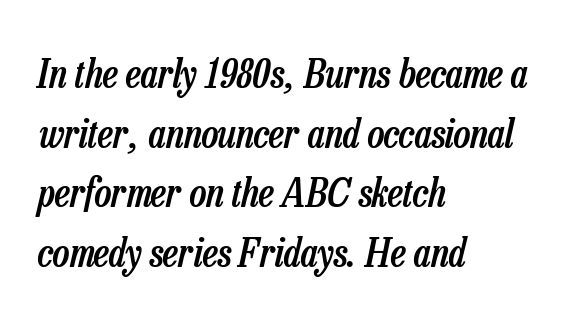
Decoration check: the copy has no underline. These lines were composed using italics. Look at the stroke-to-counter ratio: somewhat heavy, a semibold. Regarding leading, the lines here are spaced in the standard way.
